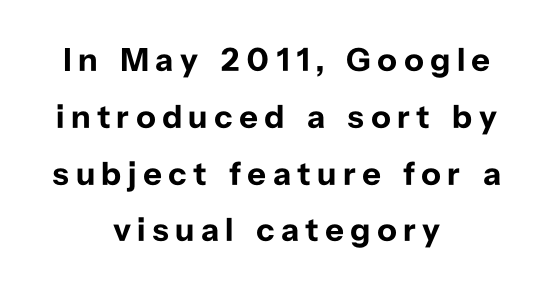
{"serif": "no", "italic": "no", "bold": "yes", "weight": "bold", "width": "normal", "stroke_contrast": "low", "x_height": "medium", "monospaced": "no", "underline": "no", "align": "center", "line_spacing_ratio": 1.72, "glyph_px": 33}
